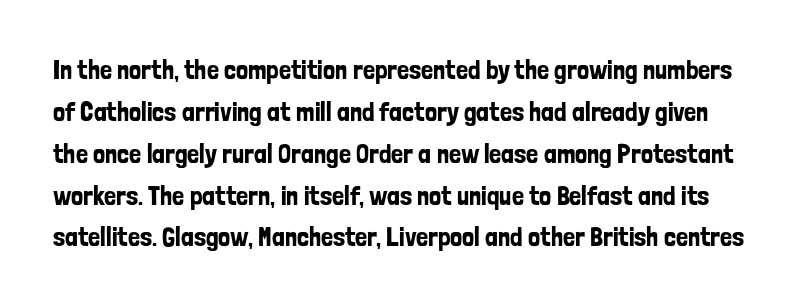
Nobody touched the tracking dial on this one. Regular leading. Clear beneath every line of the passage. Vertical strokes here are truly vertical.
